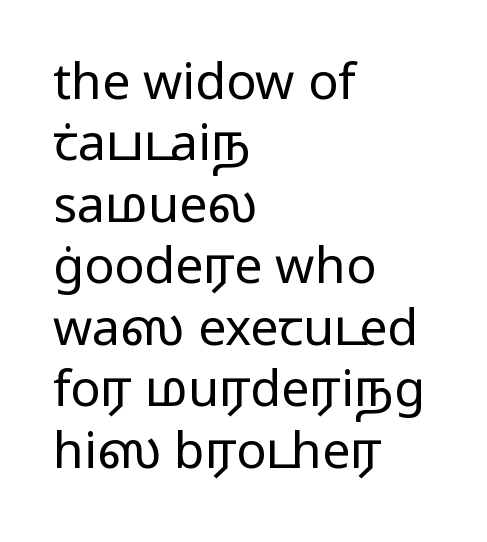
Think of a printed novel: that variable character pitch is what you see here. A sans-serif font was chosen for this passage. The font sits on the lighter half of the weight spectrum, regular included. Check under the words: just untouched page.
